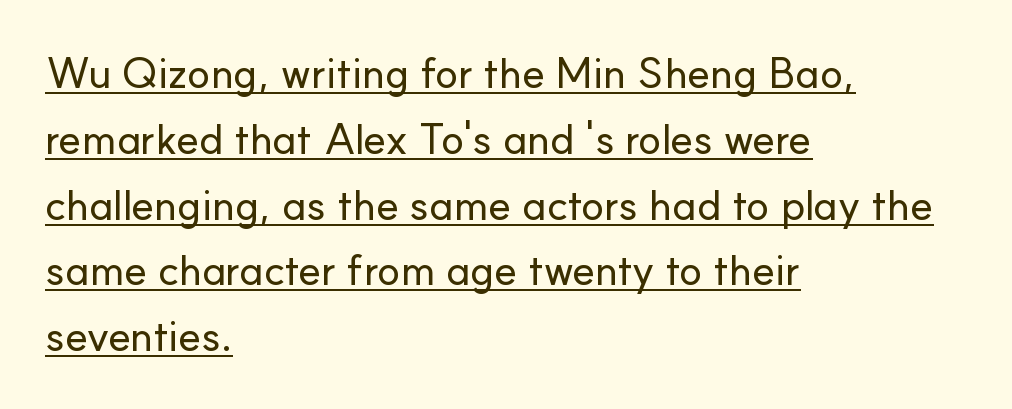
Q: Is the text italic (slanted)? A: No, it is upright.
Q: Is the typeface a serif or a sans-serif typeface? A: Sans-serif.
Q: Is the text underlined? A: Yes.
Q: How is the paragraph aligned? A: Left-aligned.
Q: Is the spacing between letters normal or unusually wide? A: Normal.
Q: Is the spacing between lines tight, normal or loose? A: Normal.
Q: Width (condensed, normal, or wide)? A: Normal.
Q: Stroke contrast? A: Low.
Q: x-height? A: Small.
Q: Monospaced? A: No.
